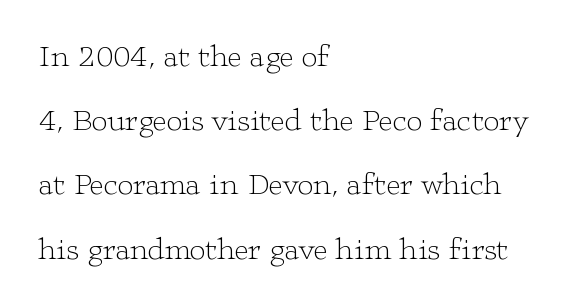
Q: Is the text bold? A: No.
Q: Is the text italic (slanted)? A: No, it is upright.
Q: Is the typeface a serif or a sans-serif typeface? A: Serif.
Q: Is the text underlined? A: No.
Q: How is the paragraph aligned? A: Left-aligned.
Q: Is the spacing between letters normal or unusually wide? A: Normal.
Q: Is the spacing between lines tight, normal or loose? A: Loose.
Q: Width (condensed, normal, or wide)? A: Wide.
Q: Stroke contrast? A: Low.
Q: x-height? A: Medium.
Q: Monospaced? A: No.
